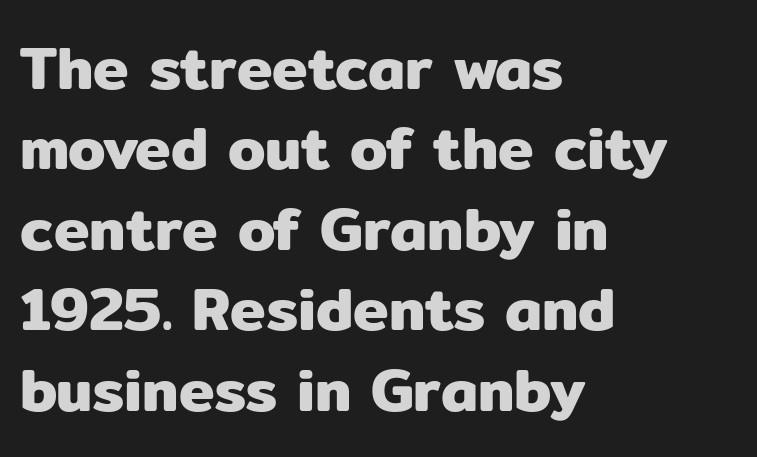
The image shows 60 px sans-serif type, upright; set left-aligned, normal line spacing (1.34x), normal letter spacing, not underlined; low stroke contrast and a medium x-height.
